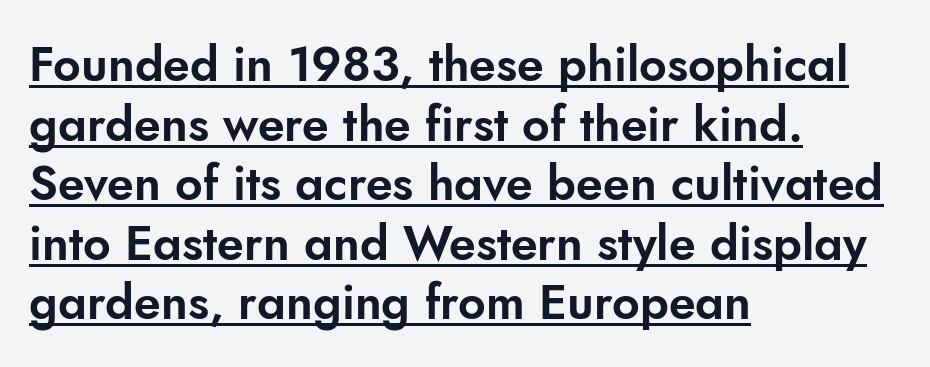
A continuous stroke trails under the words, as in a hyperlink. Do the letters lean? They stand straight. The tracking reads as untouched default to a designer's eye. Visually the block forms a straight wall on the left and a jagged coastline on the right. The face used here is proportionally spaced, like ordinary book or web type.
